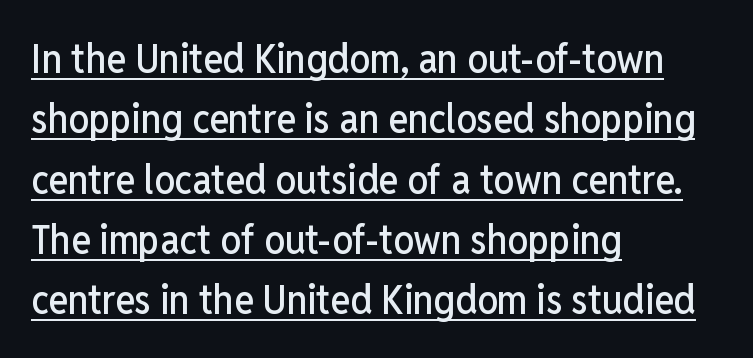
The image shows 41 px condensed sans-serif type, upright; set left-aligned, normal line spacing (1.47x), normal letter spacing, underlined; low stroke contrast and a medium x-height.
